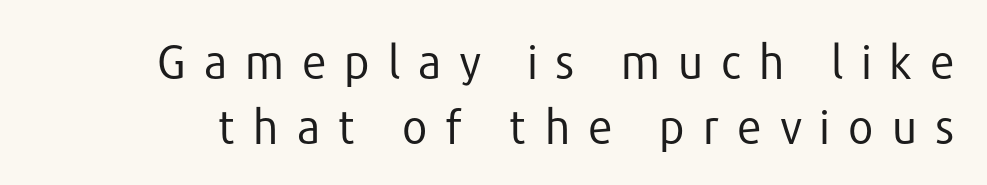
The image shows 46 px regular-weight sans-serif type, upright; set normal line spacing (1.41x), unusually wide letter spacing (+0.37 em), not underlined; low stroke contrast and a medium x-height.
